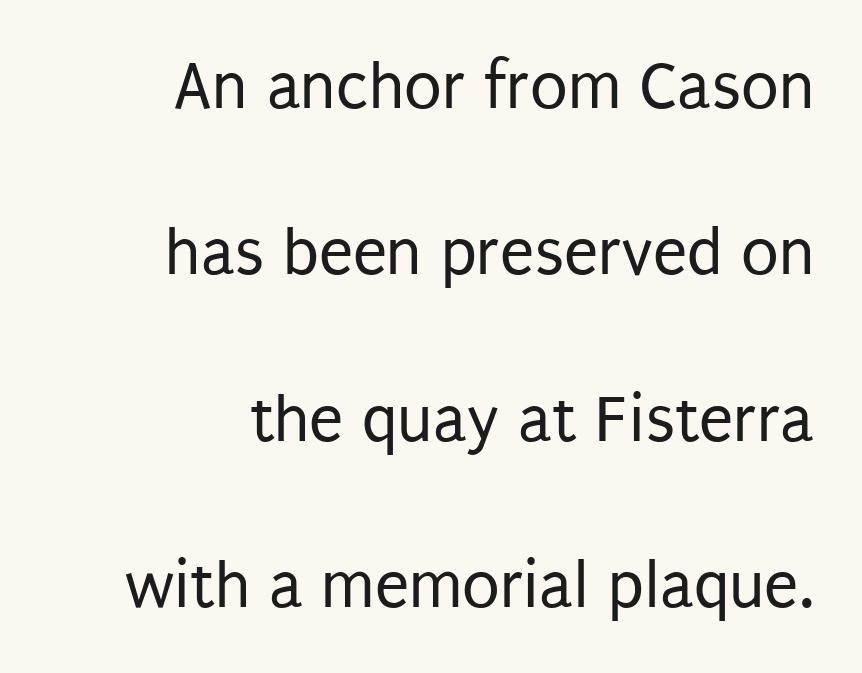
Leftover space on each line is placed entirely before the opening word. Character widths vary here, with narrow letters taking less room than wide ones. Rows of type keep a wide berth in the vertical direction. Lines of text with bare space underneath. Does the type have serifs? No, each stem ends abruptly.
